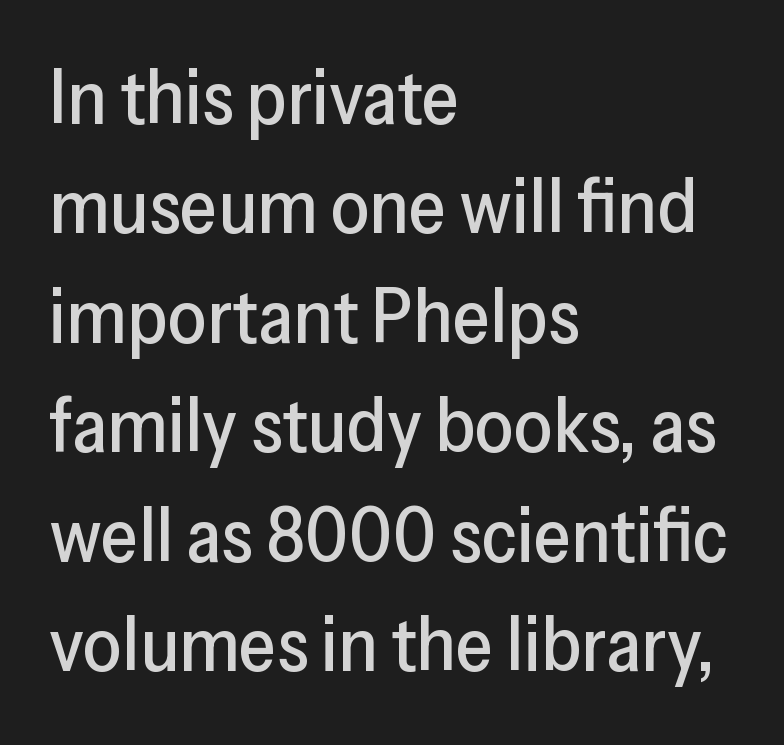
Nobody drew a line under any word here. The text block is weighted toward the left margin, trailing off unevenly rightward. What's the leading like? Ordinary, nothing unusual. The passage shown is typed in a proportional face where columns would drift. Font category for this specimen: sans-serif. Look at the tracking — it's just the regular setting, nothing added.
